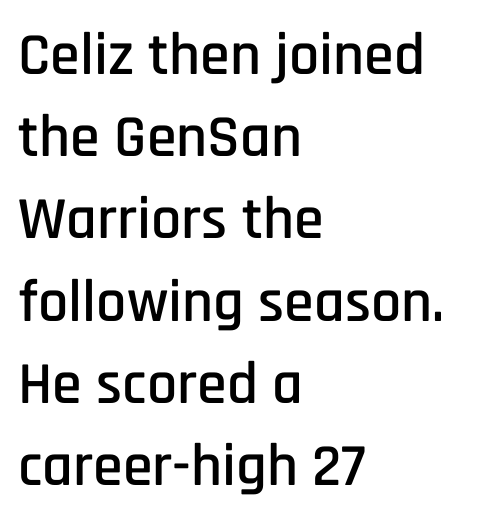
Q: Is the text italic (slanted)? A: No, it is upright.
Q: Is the typeface a serif or a sans-serif typeface? A: Sans-serif.
Q: Is the text underlined? A: No.
Q: How is the paragraph aligned? A: Left-aligned.
Q: Is the spacing between letters normal or unusually wide? A: Normal.
Q: Is the spacing between lines tight, normal or loose? A: Normal.
Q: Width (condensed, normal, or wide)? A: Condensed.
Q: Stroke contrast? A: Low.
Q: x-height? A: Large.
Q: Monospaced? A: No.
